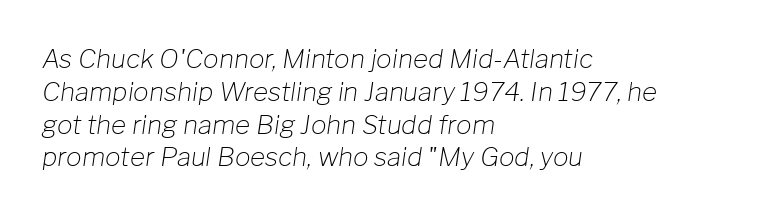
{"italic": "yes", "lean": "right", "slant_degrees": 8, "bold": "no", "underline": "no", "align": "left", "line_spacing": "normal", "line_spacing_ratio": 1.26, "letter_spacing": "normal", "letter_spacing_em": 0.0, "glyph_px": 26}
